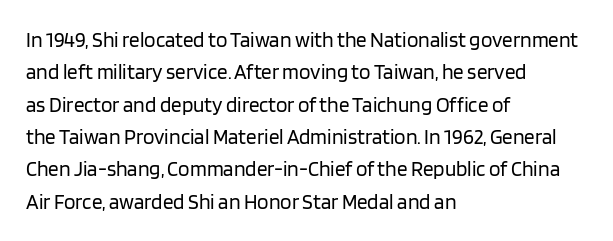
Q: Is the text bold? A: No.
Q: Is the text italic (slanted)? A: No, it is upright.
Q: Is the text underlined? A: No.
Q: How is the paragraph aligned? A: Left-aligned.
Q: Is the spacing between letters normal or unusually wide? A: Normal.
Q: Is the spacing between lines tight, normal or loose? A: Normal.
